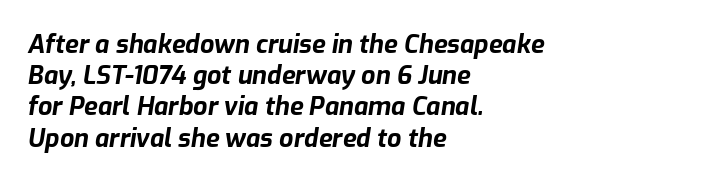
Q: Is the text bold? A: Yes.
Q: Is the text italic (slanted)? A: Yes, it leans right by about 9 degrees.
Q: Is the text underlined? A: No.
Q: How is the paragraph aligned? A: Left-aligned.
Q: Is the spacing between letters normal or unusually wide? A: Normal.
Q: Is the spacing between lines tight, normal or loose? A: Normal.
